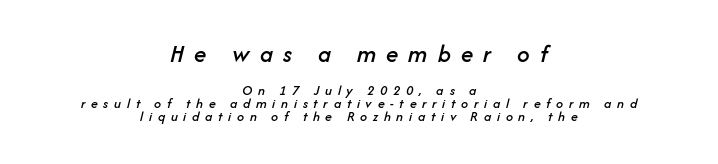
The image shows 25 px text type, italic (leaning right); set centered, tight line spacing (0.95x), unusually wide letter spacing (+0.41 em), not underlined; the first (top) block is 1.79x larger.
